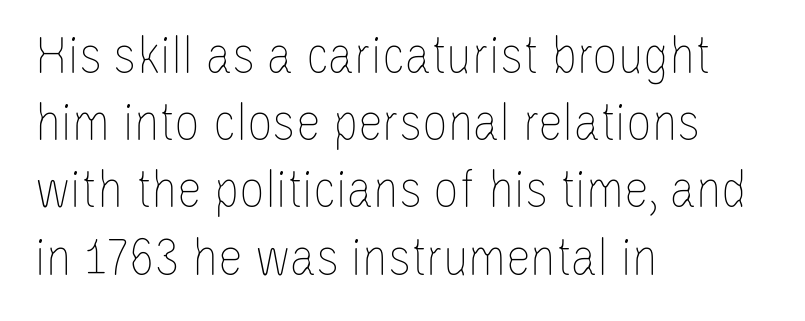
Type without underlining. Italic: no, the glyphs are upright roman. Character widths vary here, with narrow letters taking less room than wide ones. Observe the ordinary spacing: letters are neighbours, not strangers.
